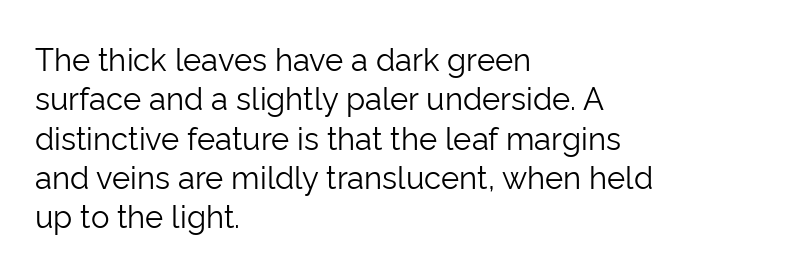
The leading is moderate, giving the passage an even texture. Notice how the passage keeps a crisp vertical edge on the left only. Ascenders rise straight up at ninety degrees. This rendering features lettering with no underline. Does the type have serifs? No, each stem ends abruptly. The letters advance in unequal steps, a hallmark of proportional type.
